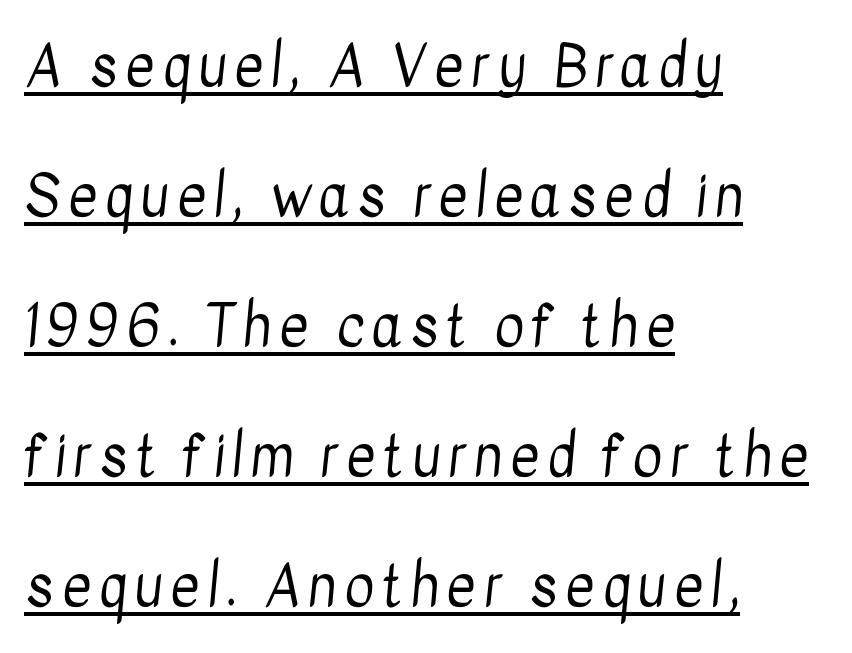
The image shows 57 px regular-weight, condensed sans-serif type; set left-aligned, loose line spacing (2.28x), underlined; low stroke contrast and a medium x-height.
